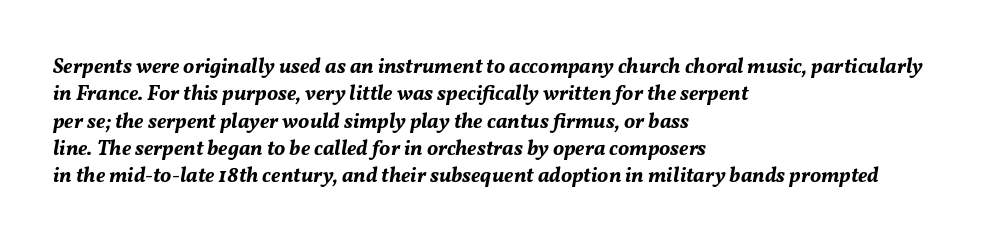
A typesetter would call this leading conventional body-copy spacing. Look at the tracking — it's just the regular setting, nothing added. Alignment: flush left. Rule under the text: the space is simply empty. The typesetting leans heavy: a genuine bold. The face used here has a pronounced slope to its letters.
